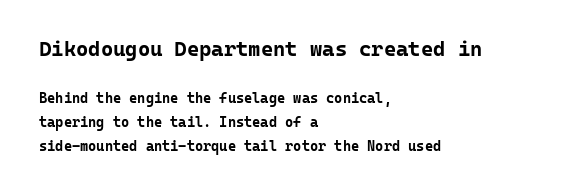
The image shows 21 px bold type, upright; set left-aligned, line spacing 1.71x, normal letter spacing, not underlined; the first (top) block is 1.5x larger.
